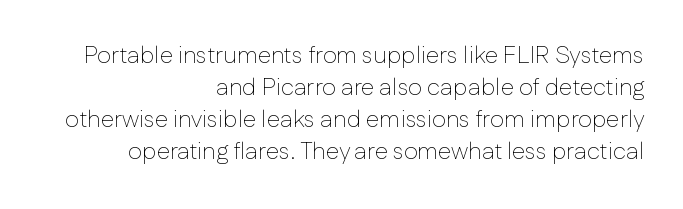
{"italic": "no", "bold": "no", "underline": "no", "align": "right", "line_spacing": "normal", "line_spacing_ratio": 1.33, "letter_spacing": "normal", "letter_spacing_em": 0.0, "glyph_px": 24}
